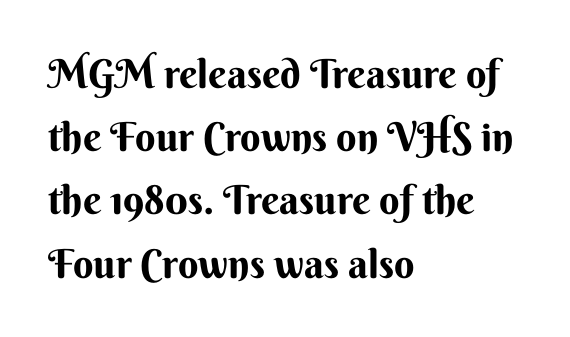
As a designer I'd log this as weight 700, bold. The rendering shows plain stroke endings on the letterforms — a sans-serif design. Is there much room between lines? A standard amount, neither cramped nor airy. A typesetter would call this proportional, since set widths differ per character.
